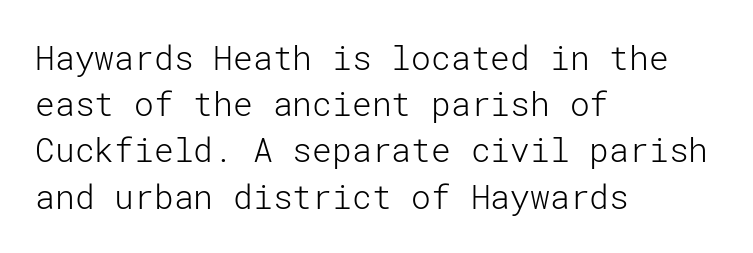
The image shows 33 px light sans-serif type, upright; set left-aligned, normal line spacing (1.4x), normal letter spacing, not underlined; low stroke contrast and a medium x-height.
